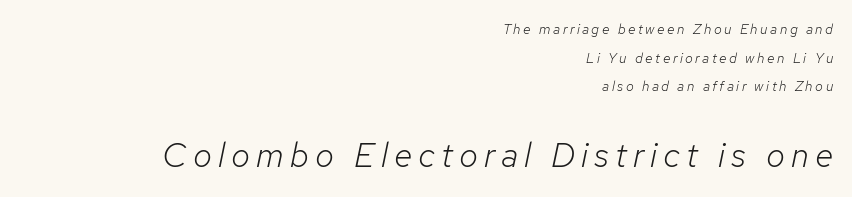
The image shows 34 px light type, italic (leaning right); set right-aligned, loose line spacing (2.04x), not underlined; the second (bottom) block is 2.43x larger; low stroke contrast and a medium x-height.
